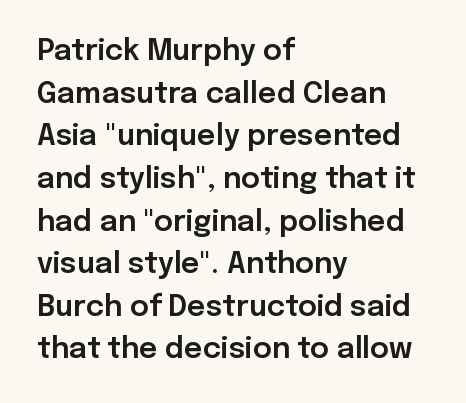
The image shows 29 px sans-serif type, upright; set left-aligned, normal line spacing (1.47x), normal letter spacing, not underlined; low stroke contrast and a medium x-height.
